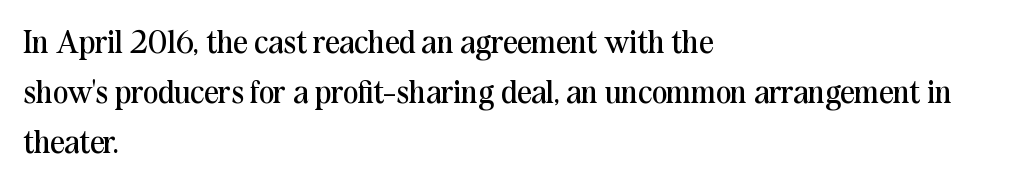
Q: Is the text bold? A: No.
Q: Is the text italic (slanted)? A: No, it is upright.
Q: Is the typeface a serif or a sans-serif typeface? A: Serif.
Q: Is the text underlined? A: No.
Q: How is the paragraph aligned? A: Left-aligned.
Q: Is the spacing between letters normal or unusually wide? A: Normal.
Q: Is the spacing between lines tight, normal or loose? A: Normal.
Q: Width (condensed, normal, or wide)? A: Normal.
Q: Stroke contrast? A: Medium.
Q: x-height? A: Medium.
Q: Monospaced? A: No.
